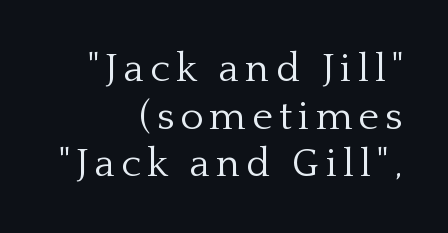
Q: Is the text bold? A: No.
Q: Is the text italic (slanted)? A: No, it is upright.
Q: Is the typeface a serif or a sans-serif typeface? A: Serif.
Q: Is the text underlined? A: No.
Q: How is the paragraph aligned? A: Right-aligned.
Q: Width (condensed, normal, or wide)? A: Normal.
Q: Stroke contrast? A: Low.
Q: x-height? A: Medium.
Q: Monospaced? A: No.
